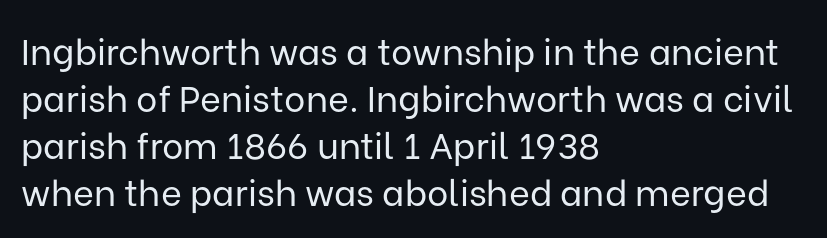
{"serif": "no", "italic": "no", "bold": "no", "weight": "regular", "width": "normal", "stroke_contrast": "low", "x_height": "medium", "monospaced": "no", "underline": "no", "align": "left", "line_spacing": "normal", "line_spacing_ratio": 1.31, "letter_spacing": "normal", "letter_spacing_em": 0.0, "glyph_px": 36}
